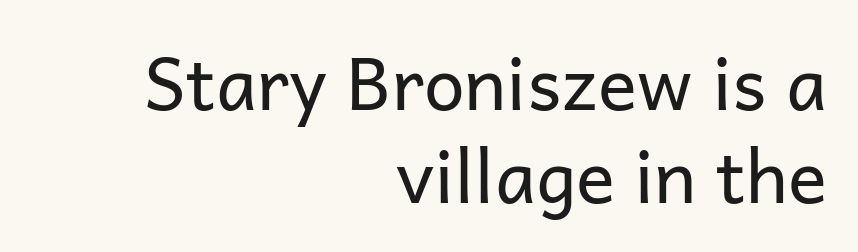
Here the designer chose a conventional face with non-uniform glyph widths. No word sits above an underline. The letters stand straight up with perfectly vertical stems. Leading matches the norm, producing a regular column. Bold? No — there's no thickening of the strokes. The horizontal fit of the characters is conventional and even.
